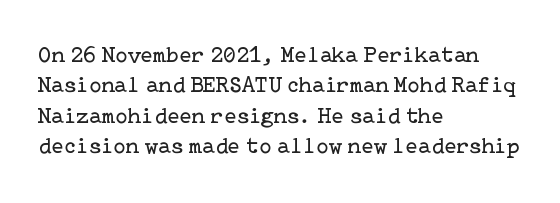
Q: Is the text bold? A: No.
Q: Is the text italic (slanted)? A: No, it is upright.
Q: Is the text underlined? A: No.
Q: How is the paragraph aligned? A: Left-aligned.
Q: Is the spacing between letters normal or unusually wide? A: Normal.
Q: Is the spacing between lines tight, normal or loose? A: Normal.
